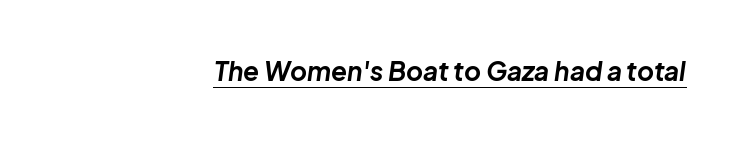
{"italic": "yes", "lean": "right", "slant_degrees": 8, "bold": "yes", "underline": "yes", "align": "right", "letter_spacing": "normal", "letter_spacing_em": 0.0, "glyph_px": 26}
